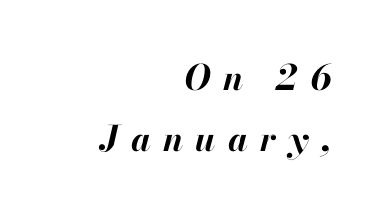
{"italic": "yes", "lean": "right", "slant_degrees": 13, "bold": "yes", "weight": "bold", "width": "normal", "stroke_contrast": "high", "x_height": "small", "monospaced": "no", "underline": "no", "align": "right", "line_spacing_ratio": 1.74, "letter_spacing": "wide", "letter_spacing_em": 0.35, "glyph_px": 35}
